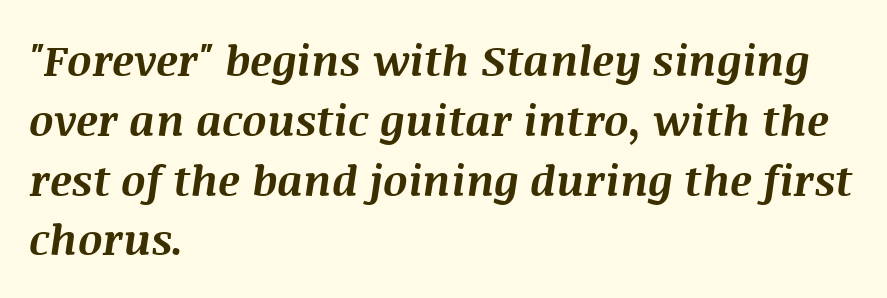
The image shows 43 px bold type, italic (leaning right); set left-aligned, normal line spacing (1.39x), normal letter spacing, not underlined; medium stroke contrast and a large x-height.
